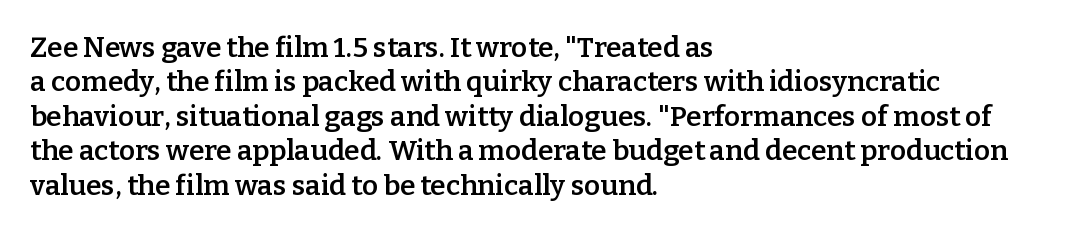
{"serif": "yes", "italic": "no", "bold": "semi", "weight": "semibold", "width": "normal", "stroke_contrast": "low", "x_height": "medium", "monospaced": "no", "underline": "no", "align": "left", "line_spacing_ratio": 1.23, "letter_spacing": "normal", "letter_spacing_em": 0.0, "glyph_px": 28}
